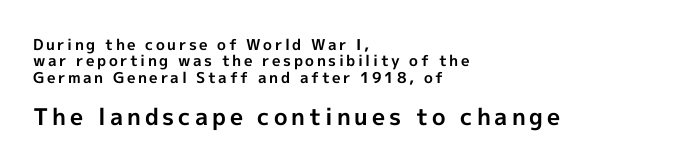
Vertical strokes here are truly vertical. If you measured baseline to baseline, you'd find a short distance. Underline: absent. Line starts are locked; line ends wander. Every letter is thick-stroked: bold, no question. Two sizes are in play, and the larger belongs to the second block.
